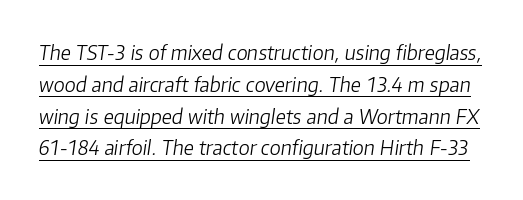
The lettering tilts uniformly, giving the passage an italic look. How are the letters spaced? Ordinarily, with no added tracking. The space between consecutive lines is moderate. Unbolded letterforms with no extra heft. The sample's only ornament is a line tracing under the words.
